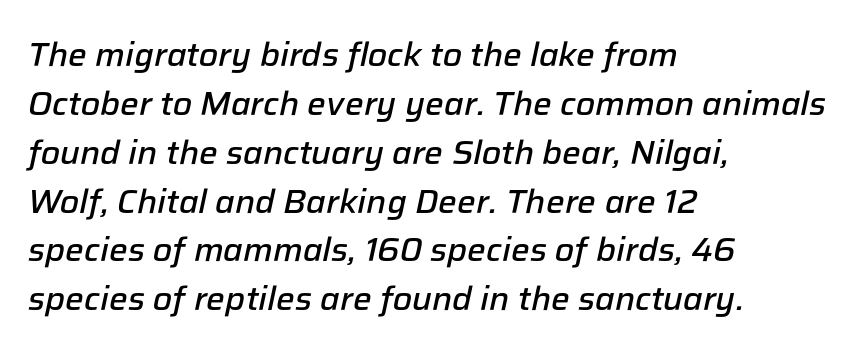
The image shows 33 px semibold type, italic (leaning right); set left-aligned, normal line spacing (1.48x), normal letter spacing, not underlined; low stroke contrast and a medium x-height.
